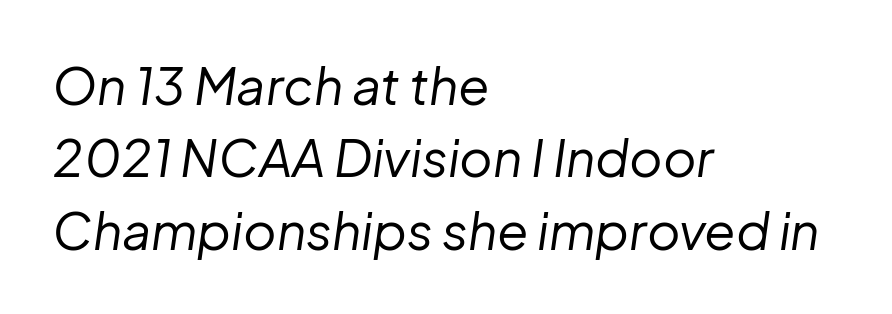
Q: Is the text bold? A: No.
Q: Is the text italic (slanted)? A: Yes, it leans right by about 8 degrees.
Q: Is the text underlined? A: No.
Q: How is the paragraph aligned? A: Left-aligned.
Q: Is the spacing between letters normal or unusually wide? A: Normal.
Q: Is the spacing between lines tight, normal or loose? A: Normal.
Q: Width (condensed, normal, or wide)? A: Normal.
Q: Stroke contrast? A: Low.
Q: x-height? A: Medium.
Q: Monospaced? A: No.
